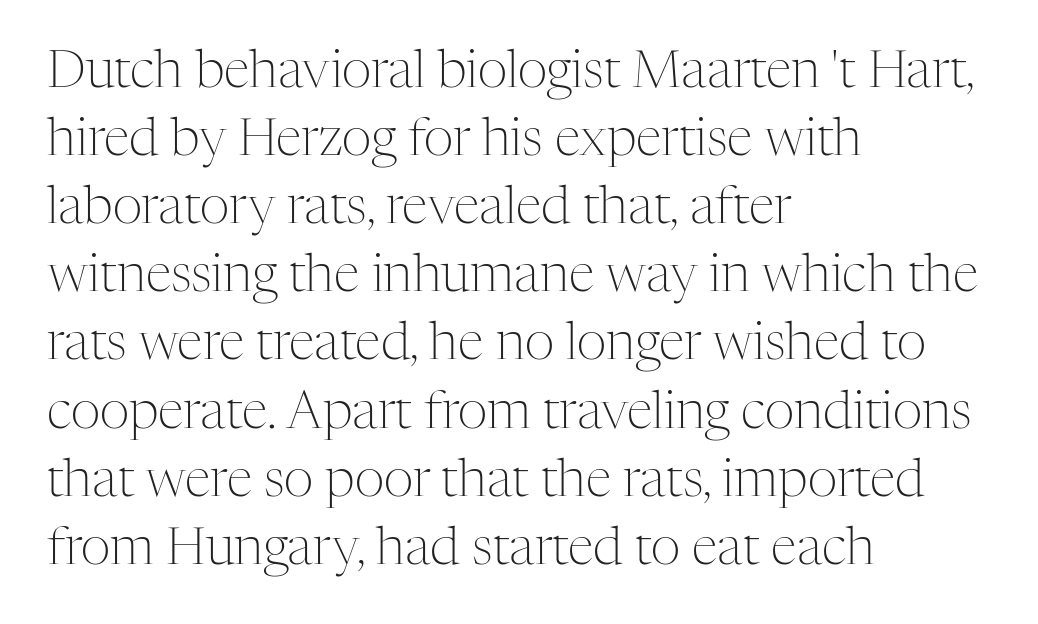
Q: Is the text bold? A: No.
Q: Is the text italic (slanted)? A: No, it is upright.
Q: Is the typeface a serif or a sans-serif typeface? A: Serif.
Q: Is the text underlined? A: No.
Q: How is the paragraph aligned? A: Left-aligned.
Q: Is the spacing between letters normal or unusually wide? A: Normal.
Q: Is the spacing between lines tight, normal or loose? A: Normal.
Q: Width (condensed, normal, or wide)? A: Normal.
Q: Stroke contrast? A: Medium.
Q: x-height? A: Medium.
Q: Monospaced? A: No.
